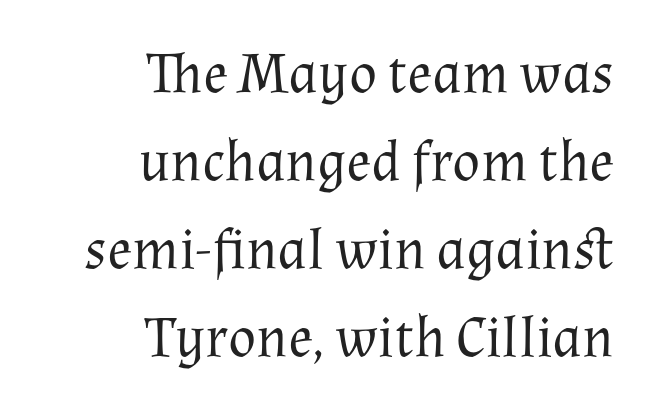
The image shows 58 px regular-weight serif type, upright; set right-aligned, normal line spacing (1.52x), normal letter spacing, not underlined; medium stroke contrast and a medium x-height.
